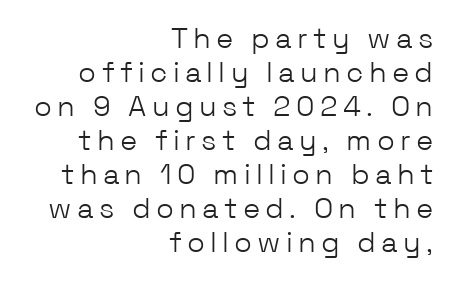
Characters remain perfectly vertical along every line. Lines of text with bare space underneath. Each stroke keeps to a modest, everyday thickness or less. The rendering shows plain stroke endings on the letterforms — a sans-serif design.
